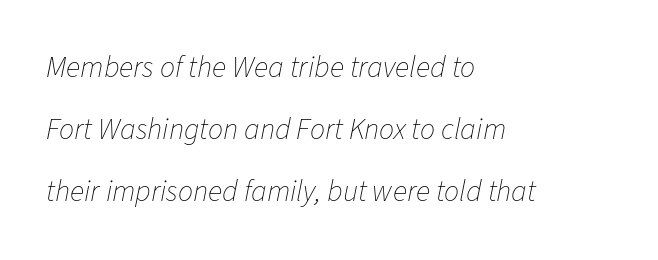
The image shows 30 px thin type, italic (leaning right); set left-aligned, loose line spacing (2.07x), normal letter spacing, not underlined; low stroke contrast and a medium x-height.
